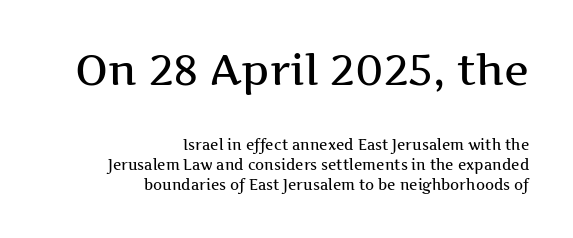
Caption: standard tracking, unaltered. Is the lower block the larger one? No — the upper block carries the bigger type. Unlike italic type, these characters show no tilt at all. The face used here is proportionally spaced, like ordinary book or web type.
